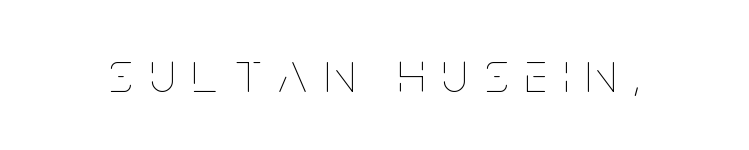
The cut favours lightness, reaching ordinary text weight at its darkest. The foot of each line stays bare and open. The face used here is rendered with a markedly widened letterfit. When letters stand straight like this, we call the style roman or upright.
